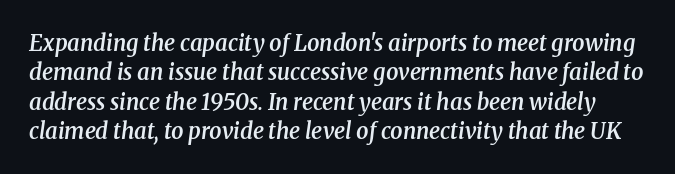
Q: Is the text bold? A: Semi-bold.
Q: Is the text italic (slanted)? A: Yes, it leans right by about 8 degrees.
Q: Is the text underlined? A: No.
Q: Is the spacing between letters normal or unusually wide? A: Normal.
Q: Is the spacing between lines tight, normal or loose? A: Normal.
